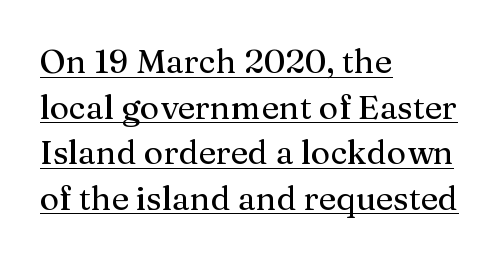
The image shows 33 px serif type, upright; set left-aligned, normal line spacing (1.38x), normal letter spacing, underlined; medium stroke contrast and a medium x-height.
